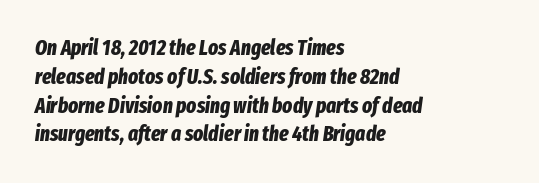
{"italic": "yes", "lean": "right", "slant_degrees": 8, "bold": "yes", "underline": "no", "align": "left", "line_spacing": "normal", "line_spacing_ratio": 1.37, "letter_spacing": "normal", "letter_spacing_em": 0.0, "glyph_px": 21}
